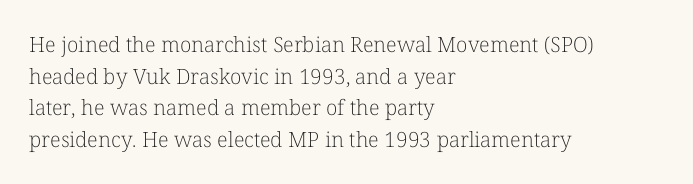
Style check: upright. Leftover space on each line is placed entirely after the last word. The rows are spaced the way most documents space them. The font is comparable to plain body text, perhaps lighter. Honestly, there is no underline to notice here at all. Nobody touched the tracking dial on this one.
